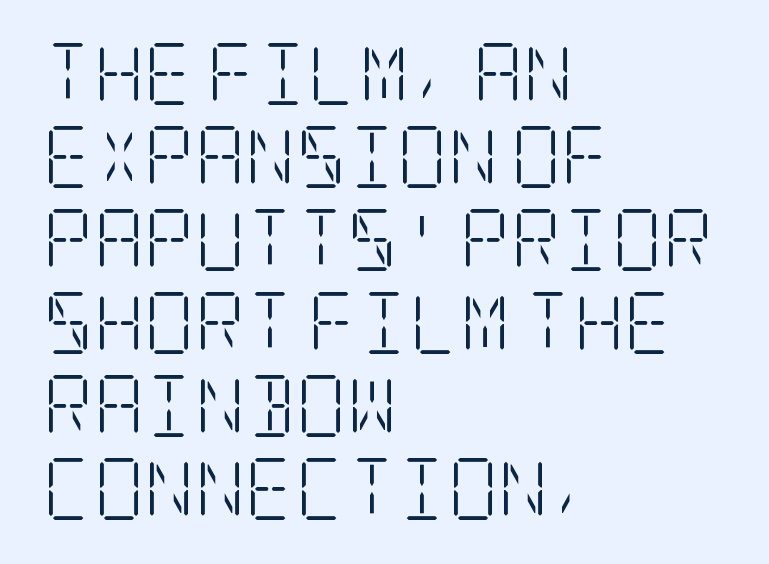
The space directly below the letters is spotless. The rendering anchors every line to the left-hand side. A typesetter would call this leading conventional body-copy spacing. Weight: in the light-to-regular range. In terms of letterspacing, this is plain default setting. Ascenders rise straight up at ninety degrees.
